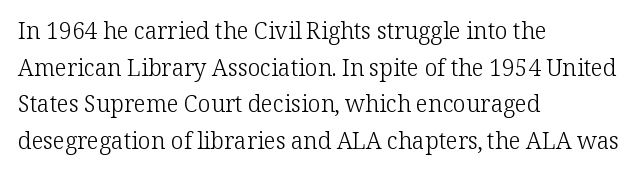
The image shows 23 px text type, upright; set left-aligned, normal line spacing (1.59x), normal letter spacing, not underlined.
